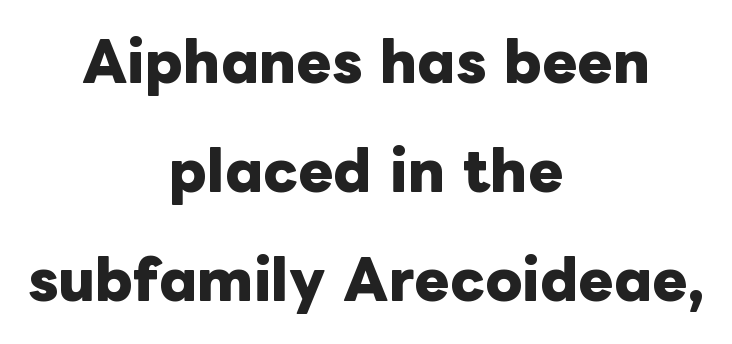
The image shows 53 px heavy type, upright; set centered, loose line spacing (2.06x), normal letter spacing, not underlined; low stroke contrast and a medium x-height.
